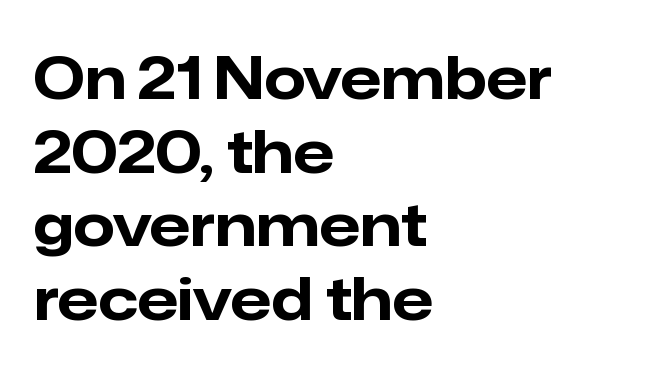
Each letter's strokes conclude bluntly, with no projecting serifs. The face used here is proportionally spaced, like ordinary book or web type. In CSS terms this would be text-align: left. The words here are not underlined. This is heavy type, rendered in bold. You can tell it's not italic because the verticals are truly vertical.
